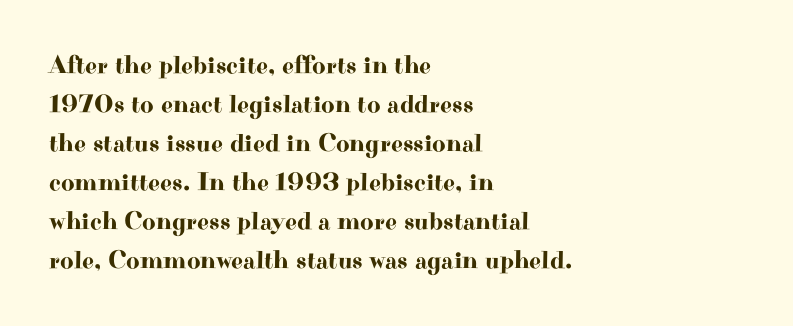
The image shows 26 px text type, upright; set left-aligned, normal line spacing (1.5x), normal letter spacing, not underlined.
